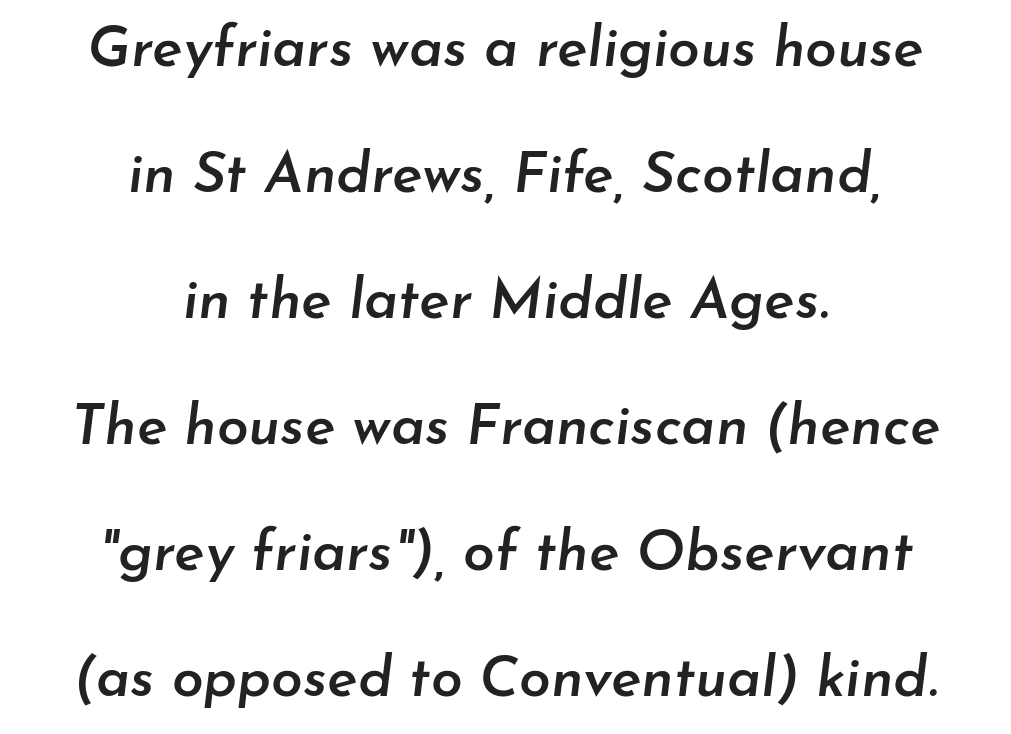
The image shows 57 px semibold type, italic (leaning right); set centered, loose line spacing (2.21x), normal letter spacing, not underlined; low stroke contrast and a small x-height.
